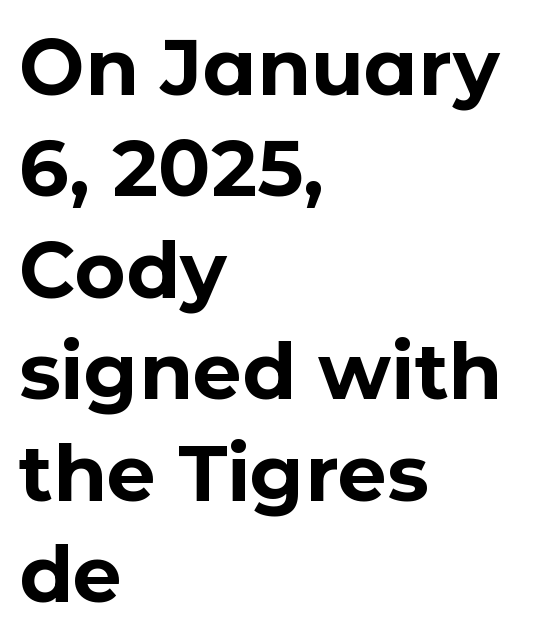
{"serif": "no", "italic": "no", "bold": "yes", "weight": "bold", "width": "normal", "stroke_contrast": "low", "x_height": "medium", "monospaced": "no", "underline": "no", "align": "left", "line_spacing": "normal", "line_spacing_ratio": 1.3, "letter_spacing": "normal", "letter_spacing_em": 0.0, "glyph_px": 78}
